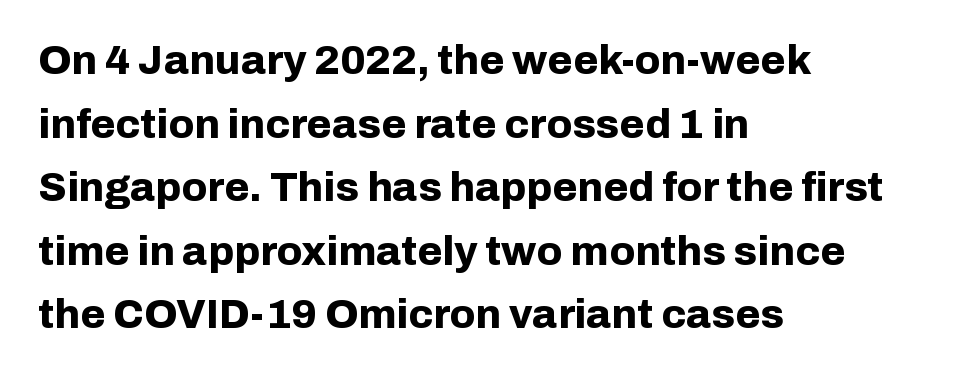
The image shows 41 px bold sans-serif type, upright; set left-aligned, normal line spacing (1.55x), normal letter spacing, not underlined; low stroke contrast and a medium x-height.
